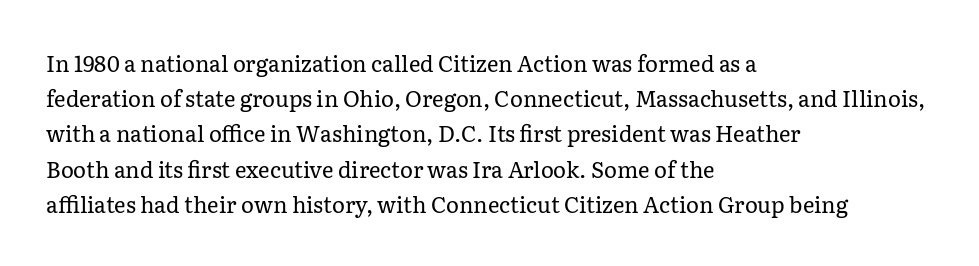
{"italic": "no", "bold": "no", "underline": "no", "align": "left", "line_spacing": "normal", "line_spacing_ratio": 1.6, "letter_spacing": "normal", "letter_spacing_em": 0.0, "glyph_px": 22}
